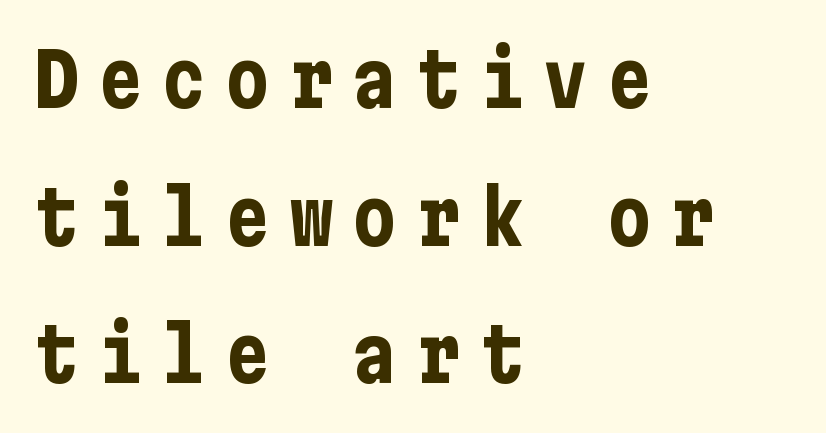
{"serif": "no", "italic": "no", "bold": "yes", "weight": "bold", "width": "condensed", "stroke_contrast": "low", "x_height": "medium", "underline": "no", "align": "left", "line_spacing_ratio": 1.86, "letter_spacing": "wide", "letter_spacing_em": 0.26, "glyph_px": 74}
